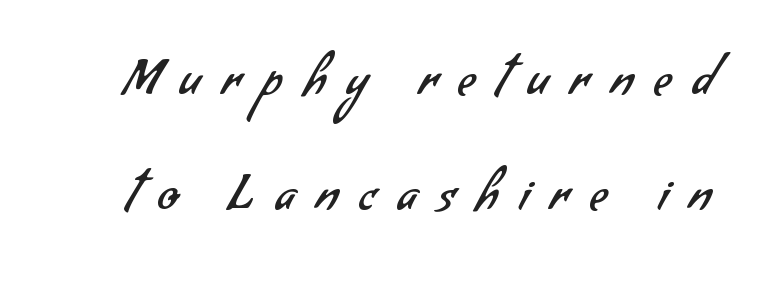
{"serif": "no", "bold": "no", "weight": "regular", "width": "normal", "stroke_contrast": "low", "x_height": "small", "monospaced": "no", "underline": "no", "line_spacing": "loose", "line_spacing_ratio": 2.4, "letter_spacing": "wide", "letter_spacing_em": 0.44, "glyph_px": 48}
